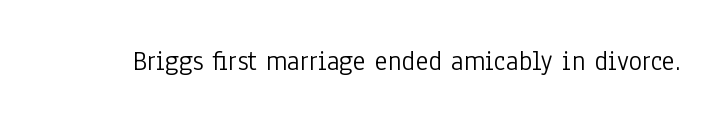
The image shows 28 px light, condensed sans-serif type, upright; set normal letter spacing, not underlined; low stroke contrast and a medium x-height.
